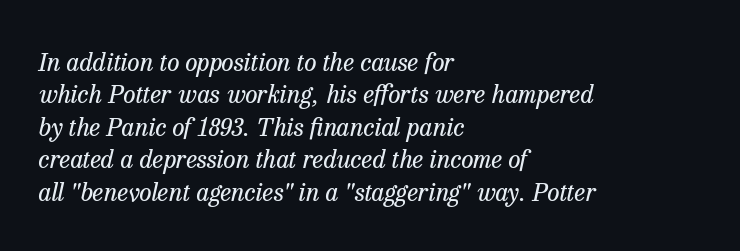
The vertical gap from one line to the next is medium. The rendering applies a slant to the glyphs. Short and long lines alike share a common starting point at left. No heavy texture on the line: the type isn't bold. Any mark beneath the type? The region is blank.
